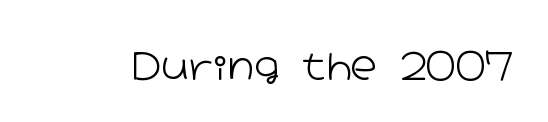
The image shows 37 px light, wide sans-serif type, upright; set normal letter spacing, not underlined; low stroke contrast and a medium x-height.
